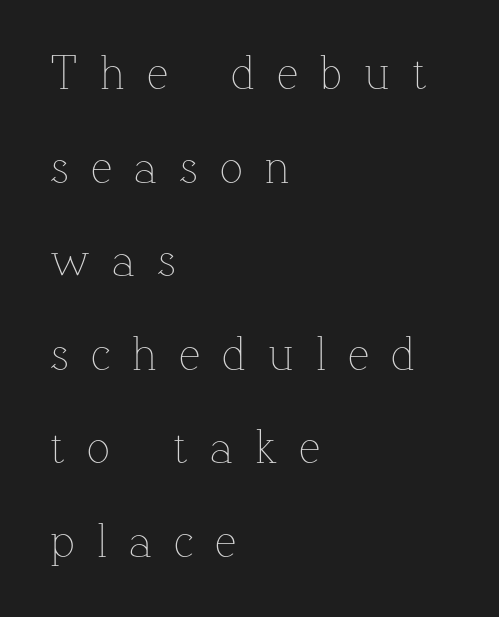
Q: Is the text bold? A: No.
Q: Is the text italic (slanted)? A: No, it is upright.
Q: Is the text underlined? A: No.
Q: How is the paragraph aligned? A: Left-aligned.
Q: Is the spacing between letters normal or unusually wide? A: Unusually wide.
Q: Is the spacing between lines tight, normal or loose? A: Loose.
Q: Width (condensed, normal, or wide)? A: Normal.
Q: Stroke contrast? A: Low.
Q: x-height? A: Medium.
Q: Monospaced? A: No.
